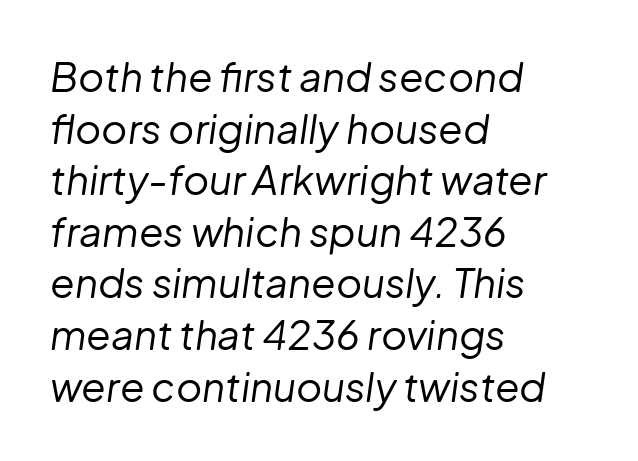
{"italic": "yes", "lean": "right", "slant_degrees": 8, "bold": "no", "weight": "regular", "width": "normal", "stroke_contrast": "low", "x_height": "medium", "monospaced": "no", "underline": "no", "align": "left", "line_spacing": "normal", "line_spacing_ratio": 1.29, "letter_spacing": "normal", "letter_spacing_em": 0.0, "glyph_px": 40}
